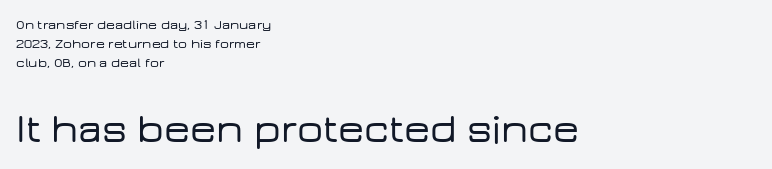
Q: Is the text italic (slanted)? A: No, it is upright.
Q: Is the typeface a serif or a sans-serif typeface? A: Sans-serif.
Q: Is the text underlined? A: No.
Q: How is the paragraph aligned? A: Left-aligned.
Q: Is the spacing between letters normal or unusually wide? A: Normal.
Q: Is the spacing between lines tight, normal or loose? A: Normal.
Q: Which block of text is set in a larger size, the first (top) or the second (bottom)? A: The second (bottom) one.
Q: Width (condensed, normal, or wide)? A: Wide.
Q: Stroke contrast? A: Low.
Q: x-height? A: Medium.
Q: Monospaced? A: No.
